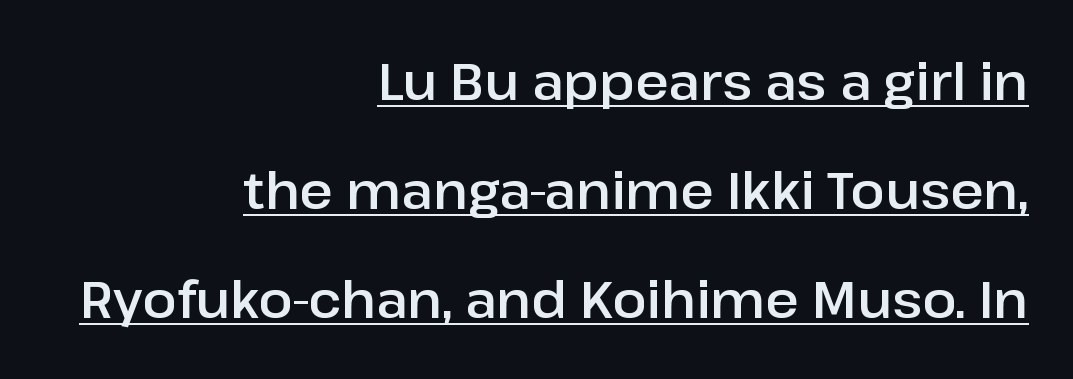
Rendered with straight, roman letterforms. Baseline-to-baseline distance is far greater than the letter height. Look at the bottom of the vertical strokes: they stop flat, with no serifs. Looks like someone drew a line under every word here. Where is the straight margin? On the right. The face used here is proportionally spaced, like ordinary book or web type.
